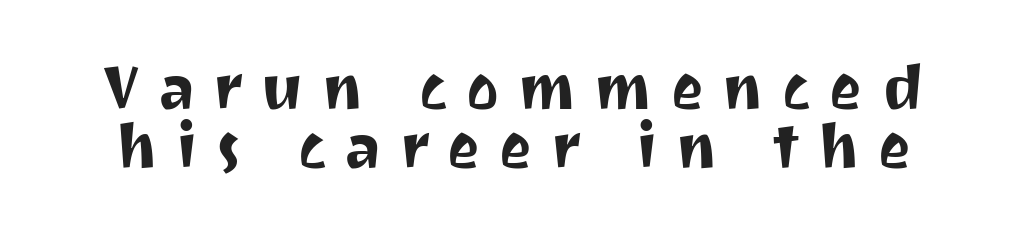
Q: Is the text italic (slanted)? A: No, it is upright.
Q: Is the typeface a serif or a sans-serif typeface? A: Sans-serif.
Q: Is the text underlined? A: No.
Q: Is the spacing between letters normal or unusually wide? A: Unusually wide.
Q: Is the spacing between lines tight, normal or loose? A: Tight.
Q: Width (condensed, normal, or wide)? A: Normal.
Q: Stroke contrast? A: Medium.
Q: x-height? A: Medium.
Q: Monospaced? A: No.
